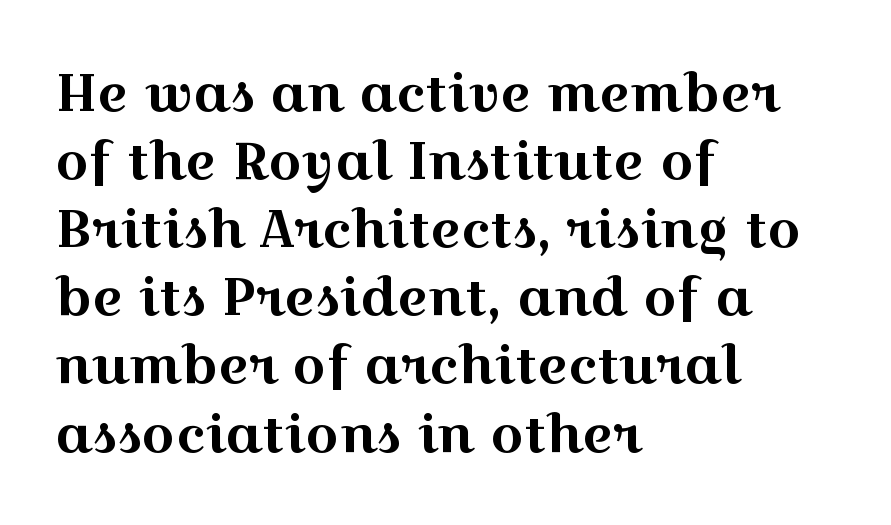
Q: Is the text italic (slanted)? A: No, it is upright.
Q: Is the typeface a serif or a sans-serif typeface? A: Serif.
Q: Is the text underlined? A: No.
Q: How is the paragraph aligned? A: Left-aligned.
Q: Is the spacing between letters normal or unusually wide? A: Normal.
Q: Is the spacing between lines tight, normal or loose? A: Normal.
Q: Width (condensed, normal, or wide)? A: Wide.
Q: x-height? A: Medium.
Q: Monospaced? A: No.
